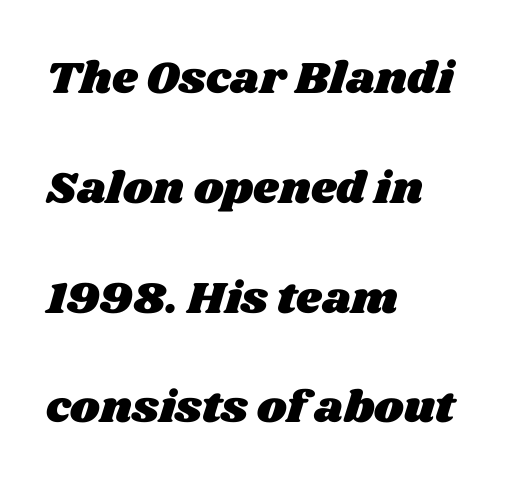
Q: Is the text underlined? A: No.
Q: How is the paragraph aligned? A: Left-aligned.
Q: Is the spacing between letters normal or unusually wide? A: Normal.
Q: Is the spacing between lines tight, normal or loose? A: Loose.
Q: Width (condensed, normal, or wide)? A: Wide.
Q: Stroke contrast? A: Medium.
Q: x-height? A: Large.
Q: Monospaced? A: No.
